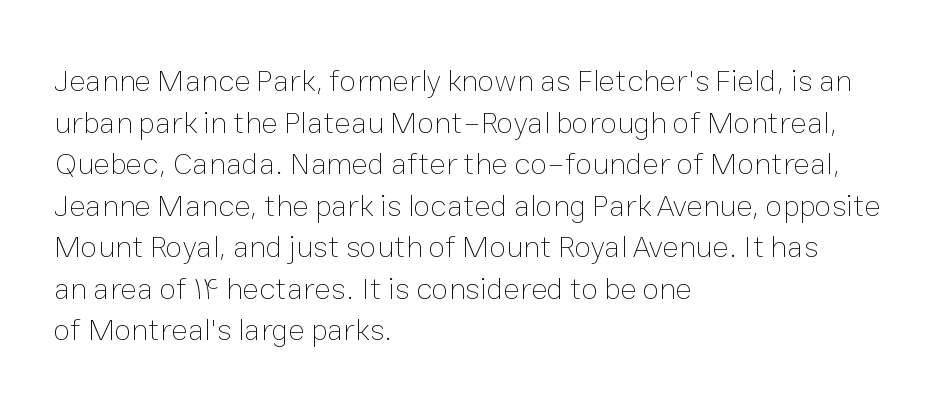
Q: Is the text bold? A: No.
Q: Is the text italic (slanted)? A: No, it is upright.
Q: Is the text underlined? A: No.
Q: How is the paragraph aligned? A: Left-aligned.
Q: Is the spacing between letters normal or unusually wide? A: Normal.
Q: Is the spacing between lines tight, normal or loose? A: Normal.
Q: Width (condensed, normal, or wide)? A: Normal.
Q: Stroke contrast? A: Low.
Q: x-height? A: Medium.
Q: Monospaced? A: No.
